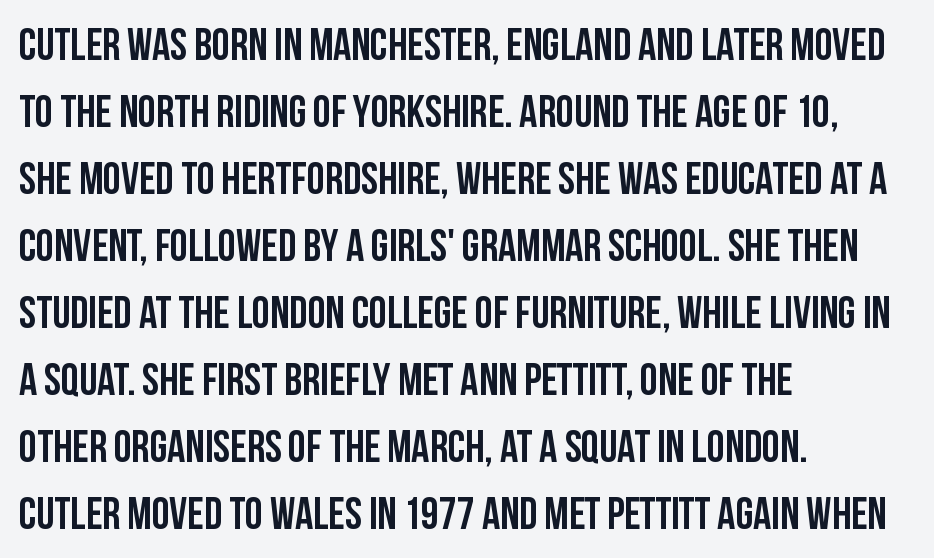
{"serif": "no", "italic": "no", "bold": "yes", "weight": "semibold", "width": "condensed", "stroke_contrast": "low", "x_height": "large", "monospaced": "no", "underline": "no", "align": "left", "line_spacing": "normal", "line_spacing_ratio": 1.49, "letter_spacing": "normal", "letter_spacing_em": 0.0, "glyph_px": 45}
